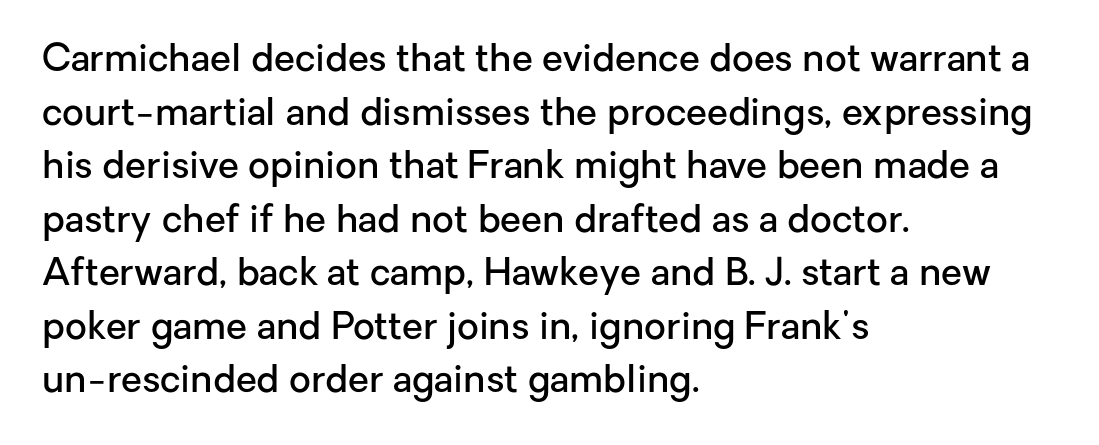
Every row of glyphs begins at an identical x-position on the left. Here the designer chose a conventional face with non-uniform glyph widths. The line-height multiplier appears to be the usual default. Upright lettering throughout. The strokes are fattened partway — semibold, not bold.
